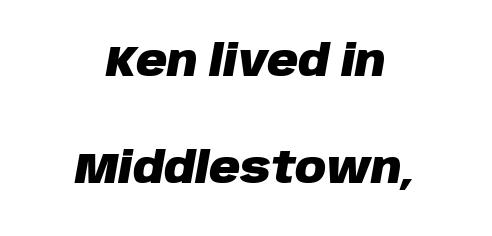
These lines stack symmetrically, like a column narrowing and widening about its center. This sample trades compactness for vertical openness between lines. Note the varied advance widths — an 'i' is clearly narrower than an 'm'. Notice how thick the strokes are: this is what a full bold looks like.
